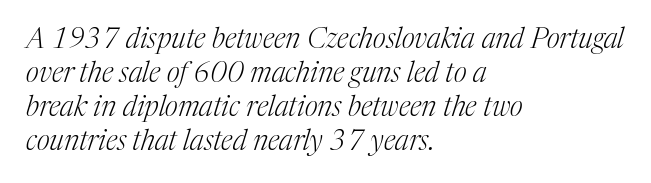
The image shows 28 px light serif type, italic (leaning right); set left-aligned, line spacing 1.21x, normal letter spacing, not underlined; medium stroke contrast and a medium x-height.
